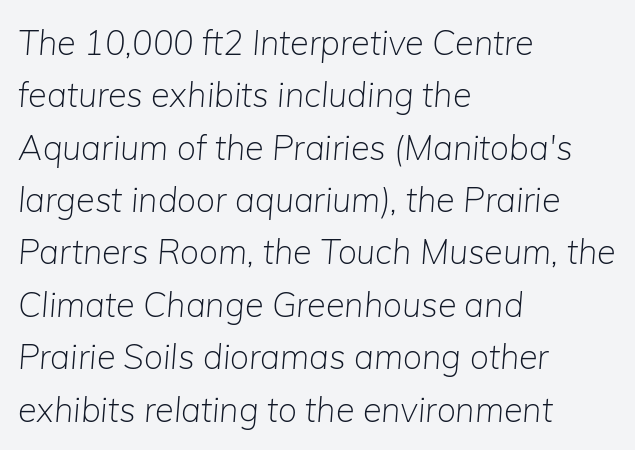
These lines keep a tight, regular rhythm from letter to letter. A classic flush-left, rag-right setting is used for this passage. Does the lettering tilt? It does — this is italic. You could not count columns in this text — the font is proportionally spaced. Clear beneath every line of the passage.
